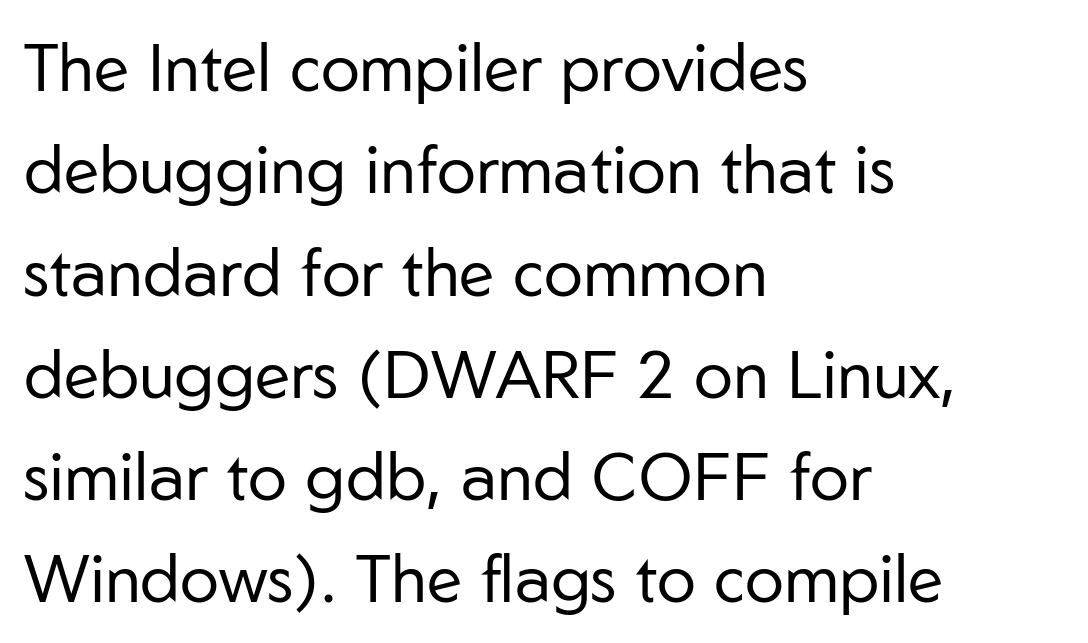
{"serif": "no", "italic": "no", "bold": "no", "weight": "regular", "width": "normal", "stroke_contrast": "low", "x_height": "medium", "monospaced": "no", "underline": "no", "align": "left", "line_spacing": "normal", "line_spacing_ratio": 1.55, "letter_spacing": "normal", "letter_spacing_em": 0.0, "glyph_px": 66}
